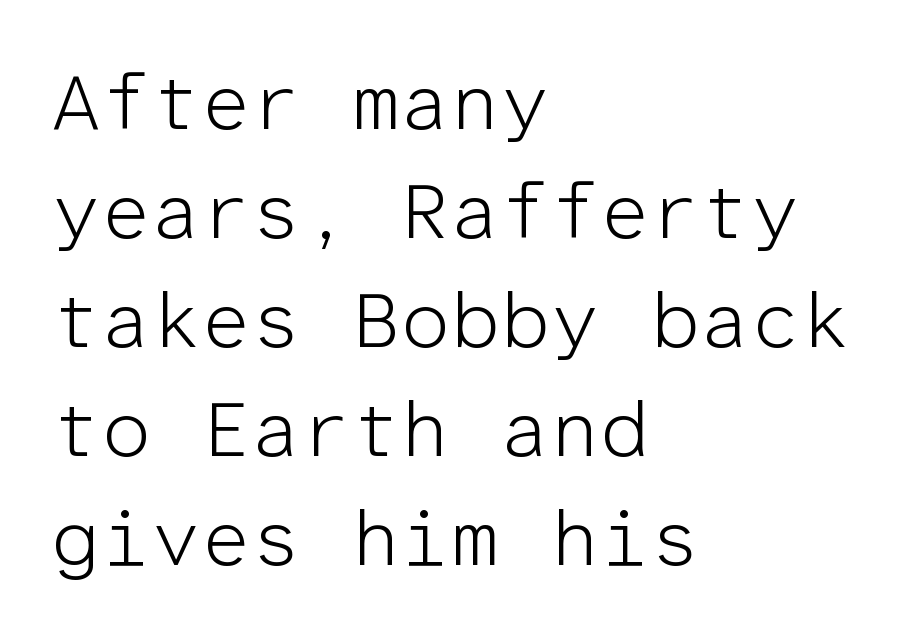
Q: Is the text bold? A: No.
Q: Is the text italic (slanted)? A: No, it is upright.
Q: Is the typeface a serif or a sans-serif typeface? A: Sans-serif.
Q: Is the text underlined? A: No.
Q: How is the paragraph aligned? A: Left-aligned.
Q: Is the spacing between letters normal or unusually wide? A: Normal.
Q: Is the spacing between lines tight, normal or loose? A: Normal.
Q: Width (condensed, normal, or wide)? A: Normal.
Q: Stroke contrast? A: Low.
Q: x-height? A: Medium.
Q: Monospaced? A: Yes.
